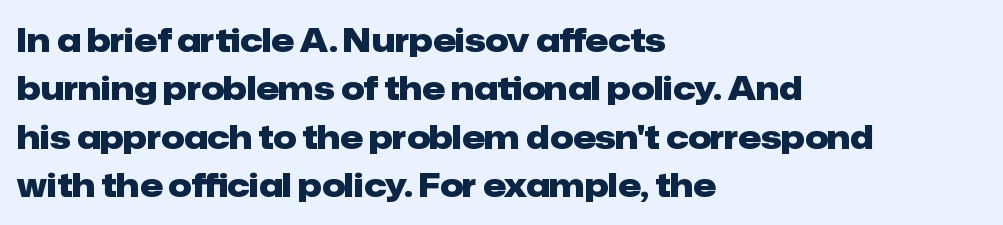
Unlike a traditional serif, this face leaves its strokes unadorned. Heavy-handed strokes throughout: this text is bold. Quick note: underline off. Characters follow at the spacing the type designer built in. This sample has the flowing, uneven cadence of proportional lettering.
